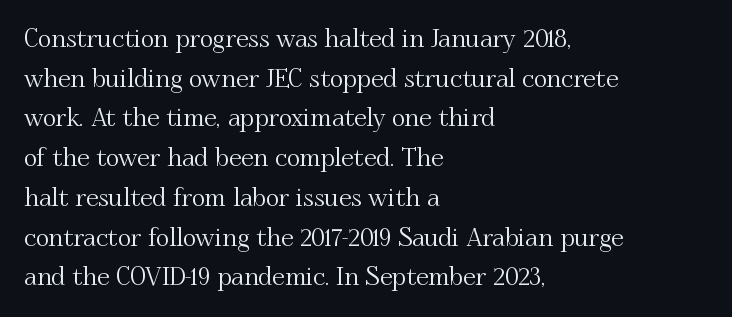
Q: Is the text italic (slanted)? A: No, it is upright.
Q: Is the text underlined? A: No.
Q: How is the paragraph aligned? A: Left-aligned.
Q: Is the spacing between letters normal or unusually wide? A: Normal.
Q: Is the spacing between lines tight, normal or loose? A: Normal.
